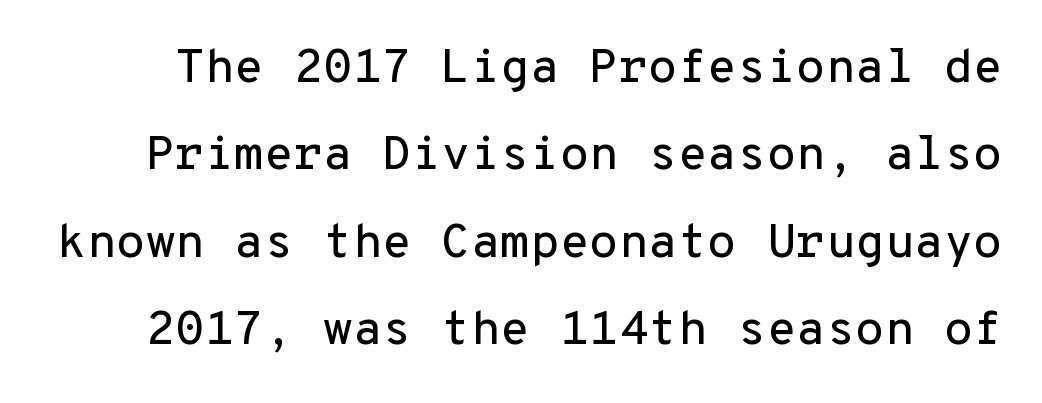
{"serif": "no", "italic": "no", "width": "normal", "stroke_contrast": "low", "x_height": "medium", "monospaced": "yes", "underline": "no", "line_spacing_ratio": 1.82, "letter_spacing": "normal", "letter_spacing_em": 0.0, "glyph_px": 48}
